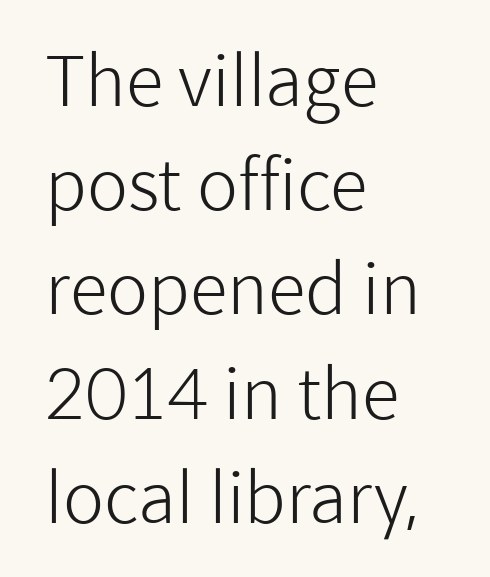
Q: Is the text bold? A: No.
Q: Is the text italic (slanted)? A: No, it is upright.
Q: Is the typeface a serif or a sans-serif typeface? A: Sans-serif.
Q: Is the text underlined? A: No.
Q: How is the paragraph aligned? A: Left-aligned.
Q: Is the spacing between letters normal or unusually wide? A: Normal.
Q: Is the spacing between lines tight, normal or loose? A: Normal.
Q: Width (condensed, normal, or wide)? A: Normal.
Q: Stroke contrast? A: Low.
Q: x-height? A: Medium.
Q: Monospaced? A: No.
